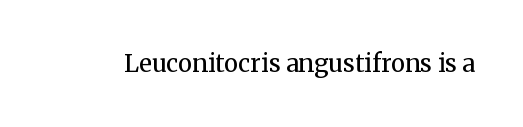
The image shows 24 px text type, upright; set normal letter spacing, not underlined.
